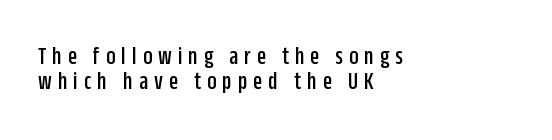
The image shows 26 px text type, upright; set left-aligned, tight line spacing (0.98x), unusually wide letter spacing (+0.23 em), not underlined.
